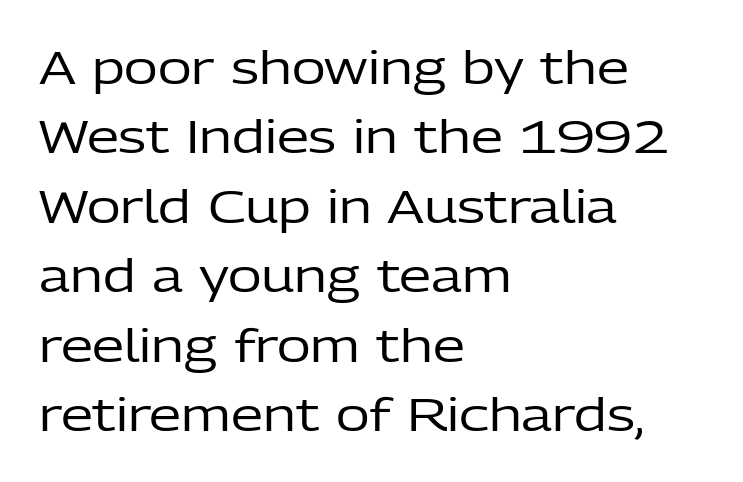
Unlike a traditional serif, this face leaves its strokes unadorned. A typesetter would call this leading conventional body-copy spacing. This sample has the flowing, uneven cadence of proportional lettering. The tracking reads as untouched default to a designer's eye. Letters rest on an invisible, unmarked baseline.
